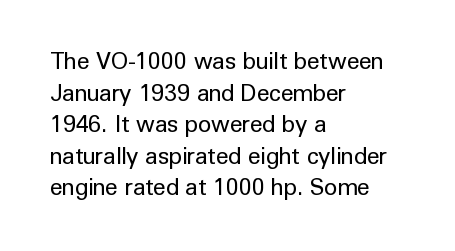
The strokes are not fattened; the text isn't bold. Beneath every word, the page is bare. Every row of glyphs begins at an identical x-position on the left. In terms of posture, this sample is upright.
